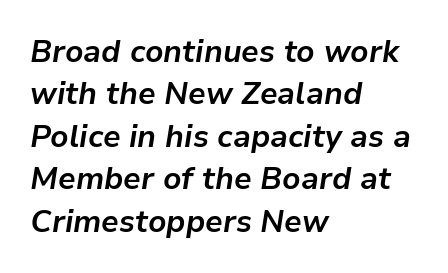
The image shows 31 px bold type, italic (leaning right); set left-aligned, normal line spacing (1.37x), normal letter spacing, not underlined; low stroke contrast and a medium x-height.
